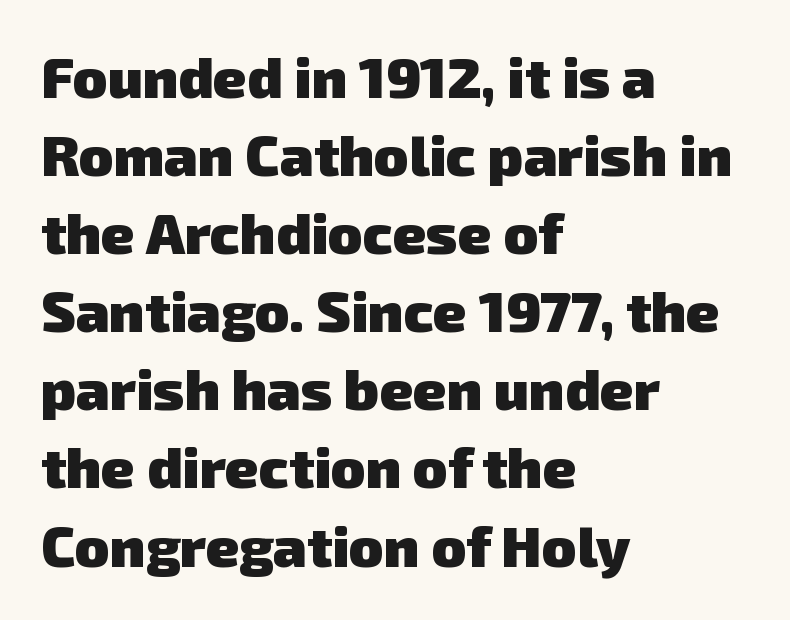
The image shows 57 px heavy sans-serif type; set left-aligned, normal line spacing (1.37x), normal letter spacing, not underlined; low stroke contrast and a medium x-height.
